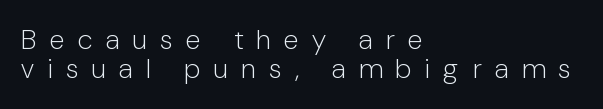
Looks like regular typesetting: each glyph gets only the width it needs. Regarding leading, the lines here are crowded together. Glyph-to-glyph distance is far greater than everyday printed text. When letters stand straight like this, we call the style roman or upright. The glyphs in this specimen are sans serif.
